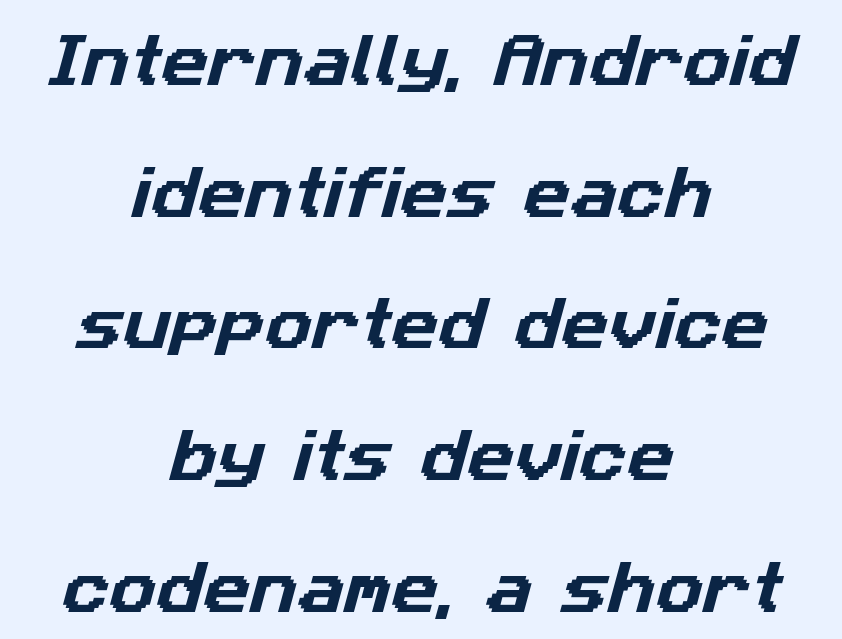
{"serif": "no", "width": "normal", "stroke_contrast": "low", "x_height": "medium", "monospaced": "no", "underline": "no", "align": "center", "line_spacing": "loose", "line_spacing_ratio": 2.27, "letter_spacing": "normal", "letter_spacing_em": 0.0, "glyph_px": 58}
